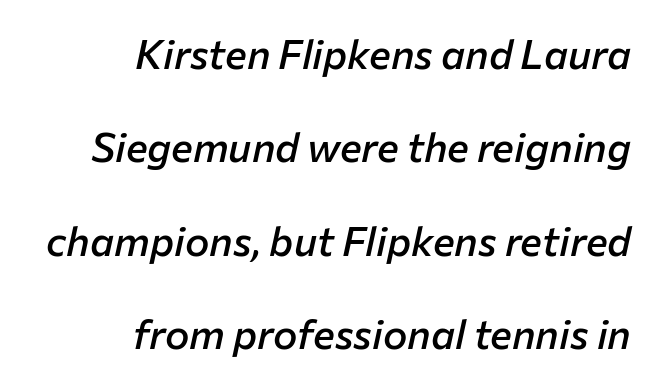
Do the characters align in a grid? No, the font is proportional. Its strokes are somewhat broadened, the hallmark of semibold type. The gap between lines stays unmarked. Slant detected: the letters are inclined. Notice the wide empty band between every row — that's loose leading. Does the copy run flush right? Yes — the right margin is perfectly even.
